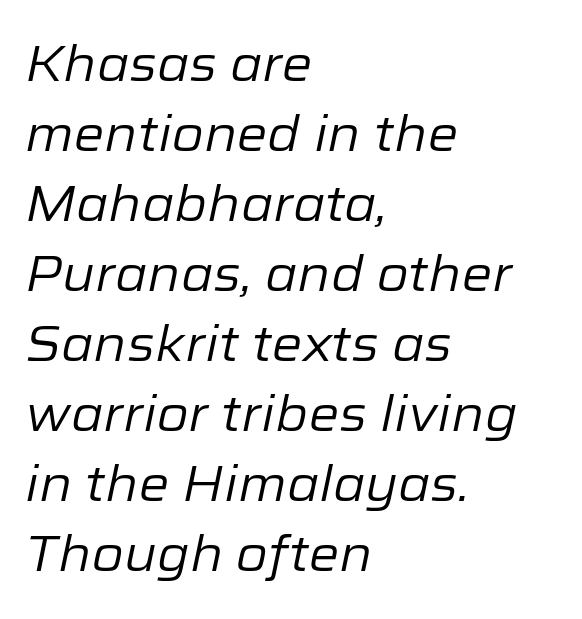
{"italic": "yes", "lean": "right", "slant_degrees": 12, "bold": "no", "weight": "regular", "width": "normal", "stroke_contrast": "low", "x_height": "medium", "monospaced": "no", "underline": "no", "align": "left", "line_spacing": "normal", "line_spacing_ratio": 1.43, "letter_spacing": "normal", "letter_spacing_em": 0.0, "glyph_px": 49}
